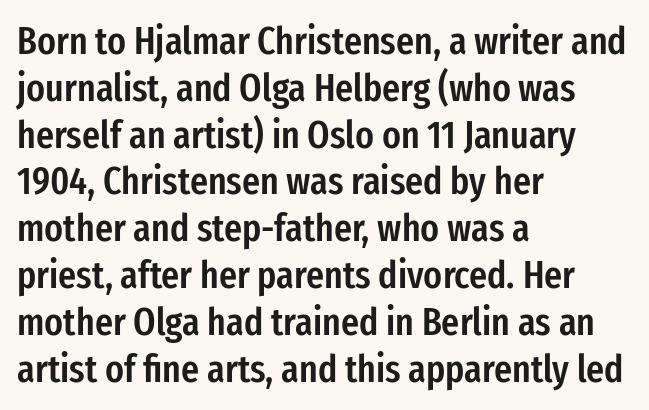
Default kerning and tracking; the words read as compact shapes. The rendering uses natural spacing where letterforms have individual widths. Posture: vertical. Examine the stroke ends and you'll find no serifs. A classic flush-left, rag-right setting is used for this passage.
